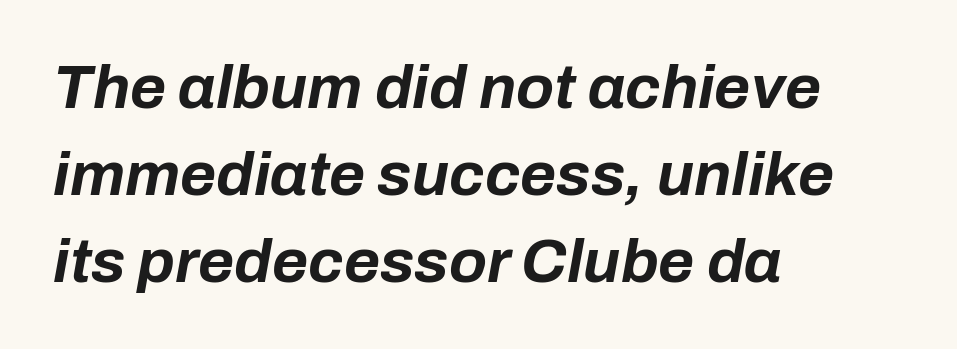
The image shows 62 px bold type, italic (leaning right); set left-aligned, normal line spacing (1.4x), normal letter spacing, not underlined; low stroke contrast and a medium x-height.
